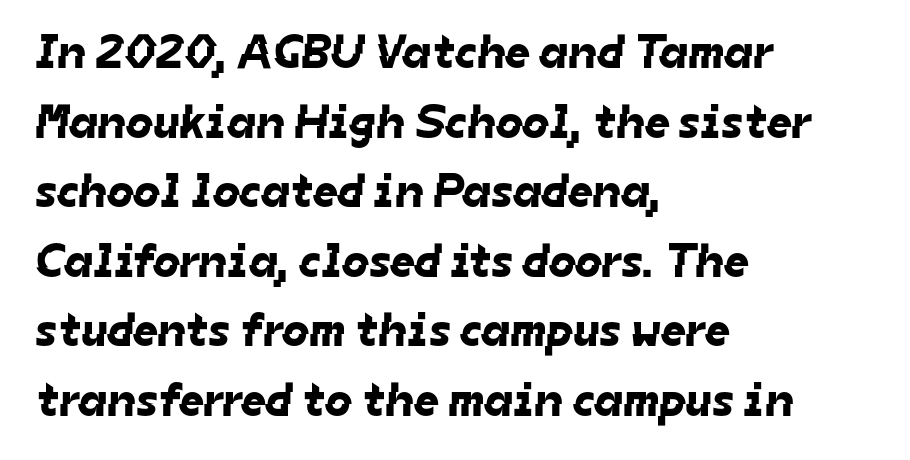
The image shows 48 px sans-serif type; set left-aligned, normal line spacing (1.45x), normal letter spacing, not underlined; low stroke contrast and a medium x-height.
